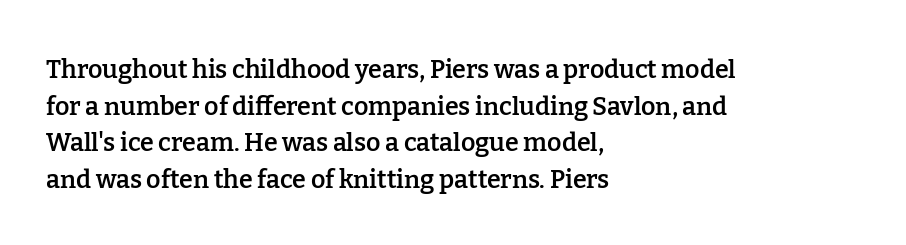
The image shows 25 px text type, upright; set left-aligned, normal line spacing (1.47x), normal letter spacing, not underlined.
